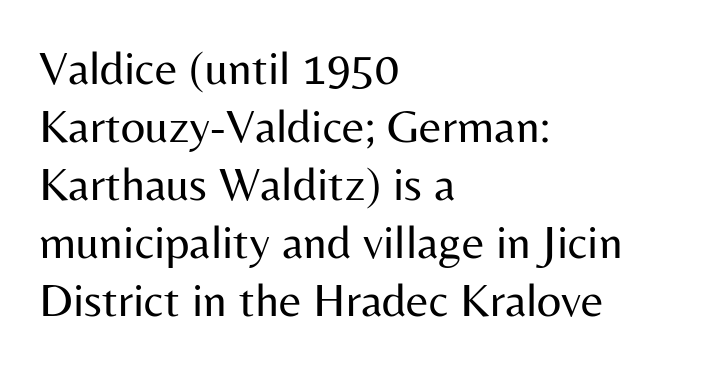
Each row of text sits above clean, open space. Nobody touched the tracking dial on this one. The text block is weighted toward the left margin, trailing off unevenly rightward. Weight: in the light-to-regular range. Every stem runs plumb, perpendicular to the baseline.
